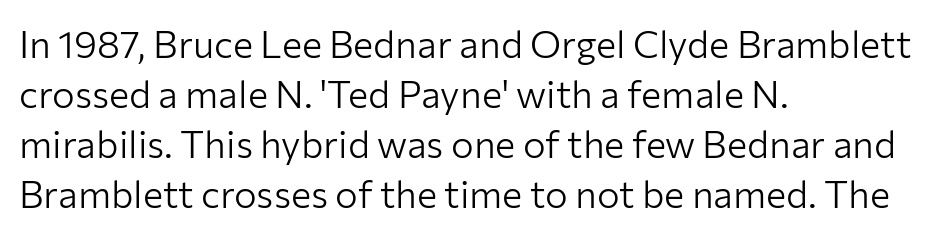
The image shows 38 px light sans-serif type, upright; set left-aligned, normal line spacing (1.32x), normal letter spacing, not underlined; low stroke contrast and a medium x-height.
